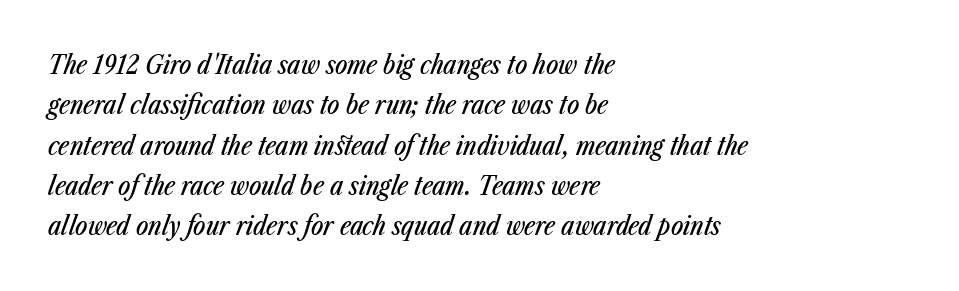
Q: Is the text italic (slanted)? A: Yes, it leans right by about 23 degrees.
Q: Is the text underlined? A: No.
Q: How is the paragraph aligned? A: Left-aligned.
Q: Is the spacing between letters normal or unusually wide? A: Normal.
Q: Is the spacing between lines tight, normal or loose? A: Normal.
